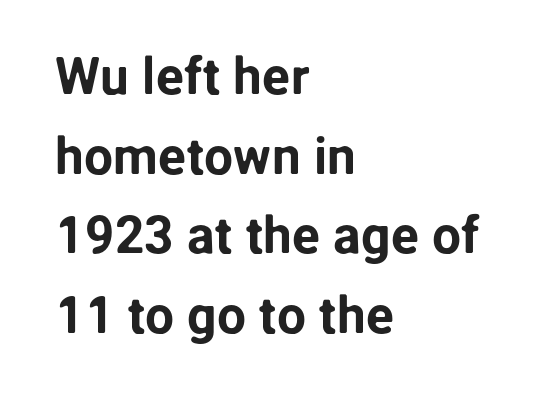
The image shows 52 px sans-serif type, upright; set left-aligned, normal line spacing (1.53x), normal letter spacing, not underlined; low stroke contrast and a medium x-height.
